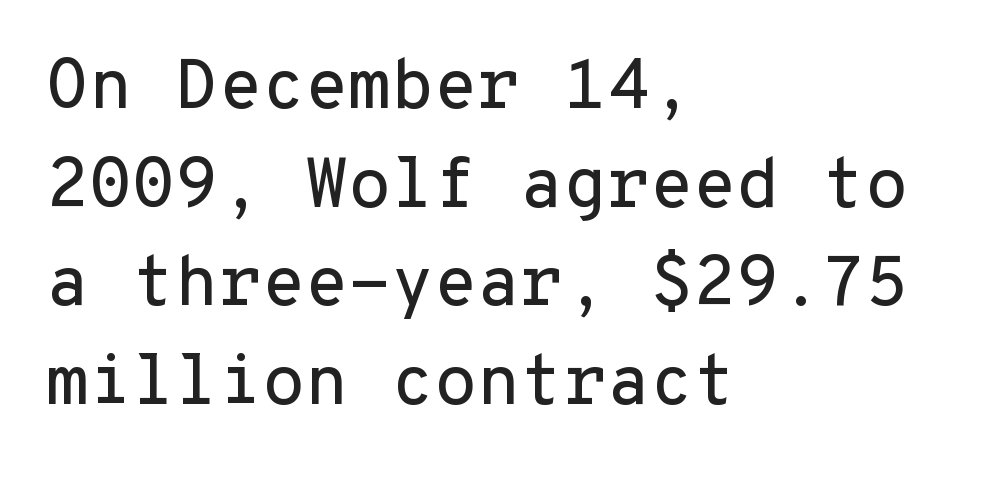
{"serif": "no", "italic": "no", "width": "normal", "stroke_contrast": "low", "x_height": "medium", "monospaced": "yes", "underline": "no", "align": "left", "line_spacing": "normal", "line_spacing_ratio": 1.41, "letter_spacing": "normal", "letter_spacing_em": 0.0, "glyph_px": 70}
